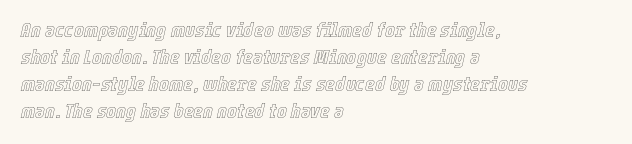
Q: Is the text italic (slanted)? A: Yes, it leans right by about 12 degrees.
Q: Is the text underlined? A: No.
Q: How is the paragraph aligned? A: Left-aligned.
Q: Is the spacing between letters normal or unusually wide? A: Normal.
Q: Is the spacing between lines tight, normal or loose? A: Normal.
